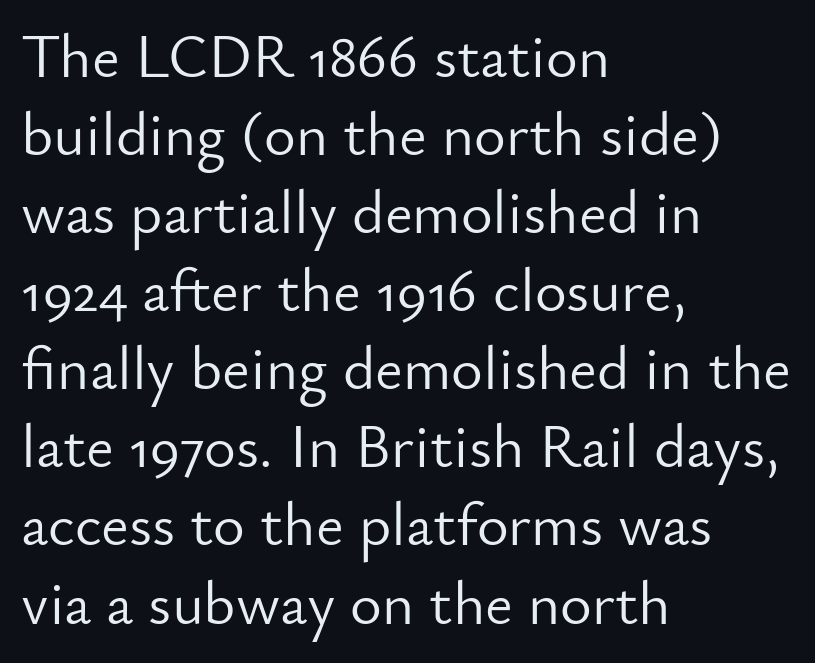
Nope, not italic — everything's standing straight. The string is rendered with underlining switched off. Each letter keeps its own natural width here, so spacing adapts to shape. The passage shown has conventional tracking throughout.
